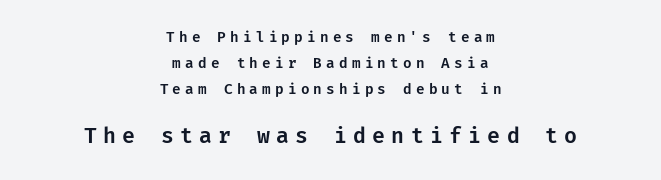
The image shows 21 px text type, upright; set centered, line spacing 1.85x, unusually wide letter spacing (+0.3 em), not underlined; the second (bottom) block is 1.5x larger.
